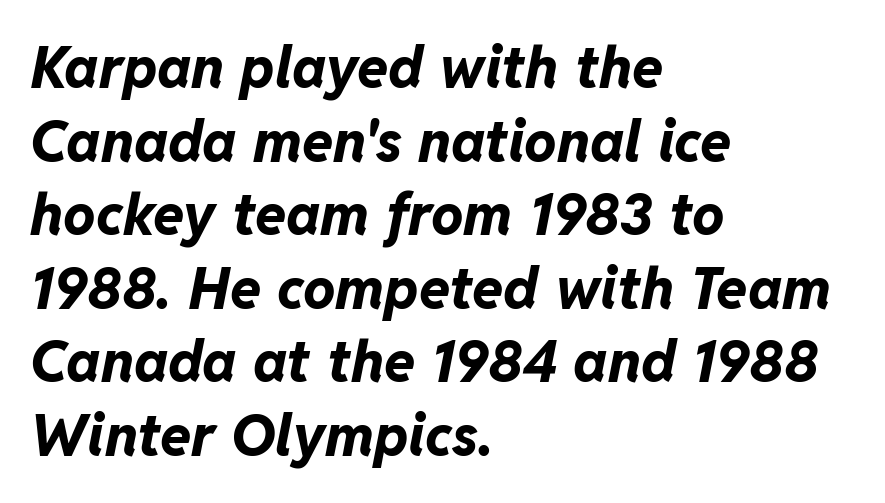
{"italic": "yes", "lean": "right", "slant_degrees": 11, "bold": "yes", "weight": "bold", "width": "normal", "stroke_contrast": "low", "x_height": "medium", "monospaced": "no", "underline": "no", "align": "left", "line_spacing": "normal", "line_spacing_ratio": 1.29, "letter_spacing": "normal", "letter_spacing_em": 0.0, "glyph_px": 57}
